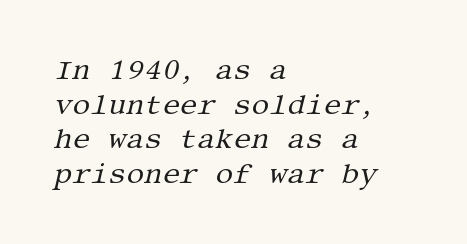
{"serif": "yes", "italic": "yes", "lean": "right", "slant_degrees": 13, "bold": "no", "weight": "regular", "width": "normal", "stroke_contrast": "medium", "x_height": "large", "underline": "no", "align": "left", "line_spacing_ratio": 1.24, "letter_spacing": "normal", "letter_spacing_em": 0.0, "glyph_px": 28}
